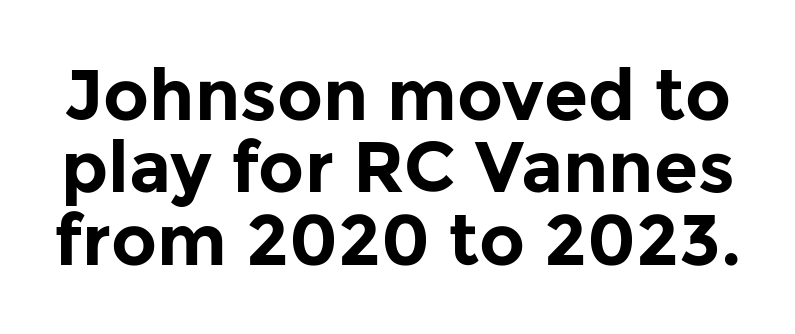
{"serif": "no", "italic": "no", "bold": "yes", "weight": "bold", "width": "normal", "stroke_contrast": "low", "x_height": "medium", "monospaced": "no", "underline": "no", "line_spacing": "tight", "line_spacing_ratio": 1.02, "letter_spacing": "normal", "letter_spacing_em": 0.0, "glyph_px": 71}
